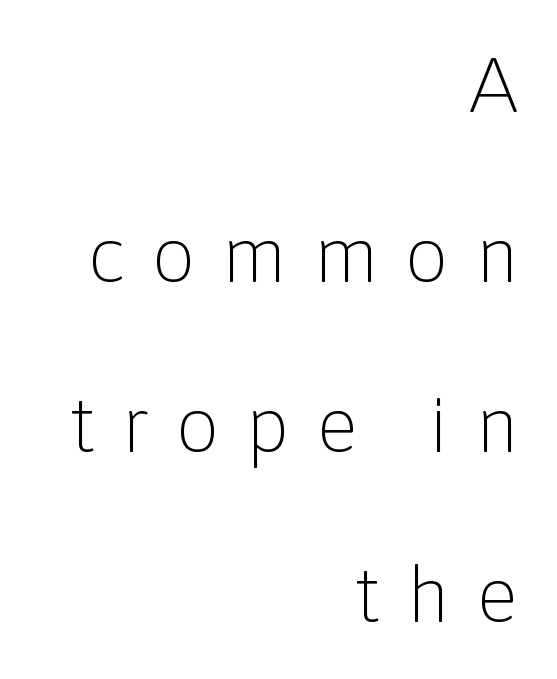
The image shows 78 px light sans-serif type, upright; set right-aligned, loose line spacing (2.18x), unusually wide letter spacing (+0.33 em), not underlined; low stroke contrast and a medium x-height.
